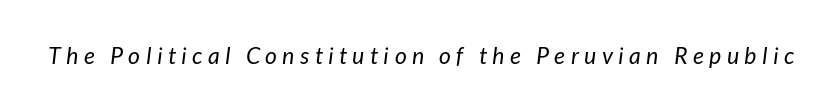
{"italic": "yes", "lean": "right", "slant_degrees": 7, "bold": "no", "underline": "no", "letter_spacing": "wide", "letter_spacing_em": 0.24, "glyph_px": 23}
